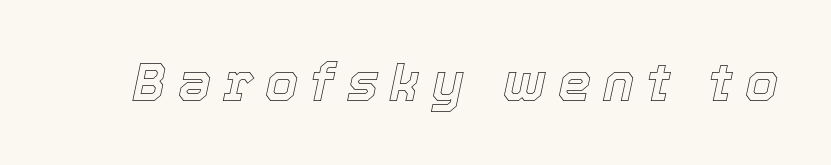
Varying glyph widths throughout — classic text-font behaviour. Underline: absent. Letter spacing: wide. Does the lettering tilt? It does — this is italic.
